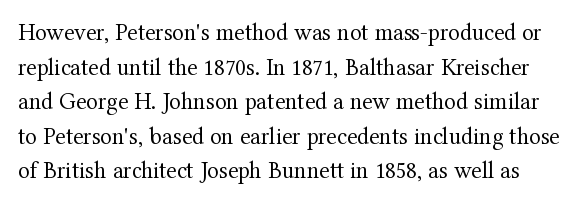
In terms of leading, this rendering sits right in the middle. If you drew a line through each stem, it would be perfectly vertical. Letter spacing: default. Check under the words: just untouched page. Is this a heavy cut? Hardly; it is regular or lighter.
